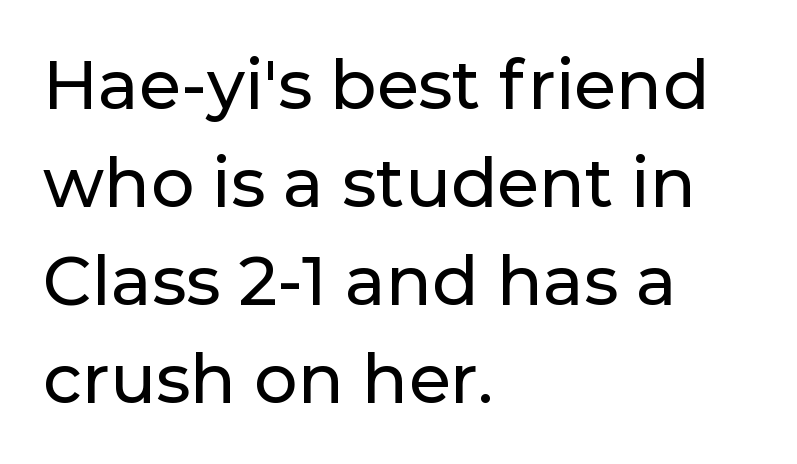
{"serif": "no", "italic": "no", "width": "normal", "stroke_contrast": "low", "x_height": "medium", "monospaced": "no", "underline": "no", "align": "left", "line_spacing": "normal", "line_spacing_ratio": 1.44, "letter_spacing": "normal", "letter_spacing_em": 0.0, "glyph_px": 68}
